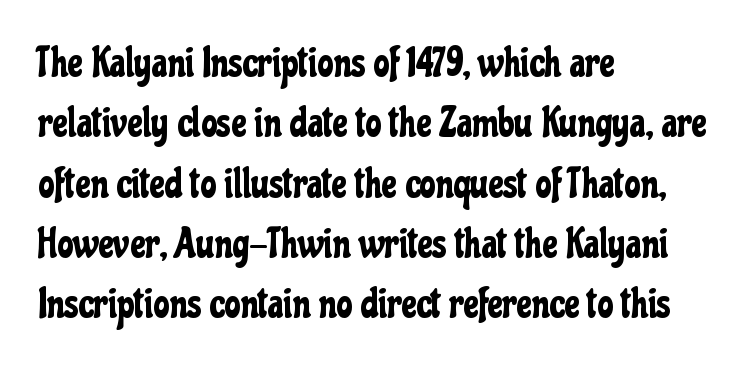
The image shows 41 px condensed sans-serif type, upright; set left-aligned, normal line spacing (1.47x), normal letter spacing, not underlined; low stroke contrast and a medium x-height.
